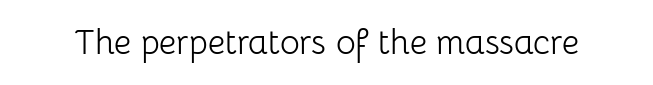
Q: Is the text bold? A: No.
Q: Is the text italic (slanted)? A: No, it is upright.
Q: Is the typeface a serif or a sans-serif typeface? A: Sans-serif.
Q: Is the text underlined? A: No.
Q: Is the spacing between letters normal or unusually wide? A: Normal.
Q: Width (condensed, normal, or wide)? A: Normal.
Q: Stroke contrast? A: Low.
Q: x-height? A: Medium.
Q: Monospaced? A: No.
